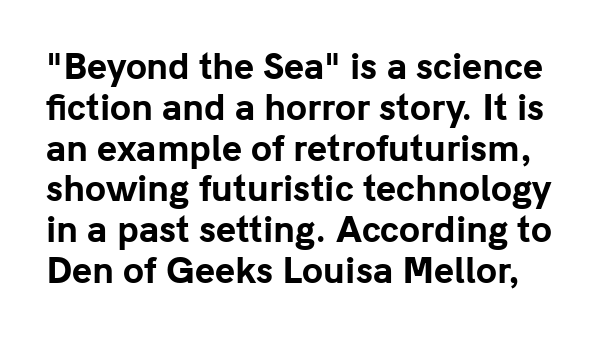
Q: Is the text bold? A: Yes.
Q: Is the text italic (slanted)? A: No, it is upright.
Q: Is the typeface a serif or a sans-serif typeface? A: Sans-serif.
Q: Is the text underlined? A: No.
Q: Is the spacing between letters normal or unusually wide? A: Normal.
Q: Width (condensed, normal, or wide)? A: Normal.
Q: Stroke contrast? A: Low.
Q: x-height? A: Medium.
Q: Monospaced? A: No.
